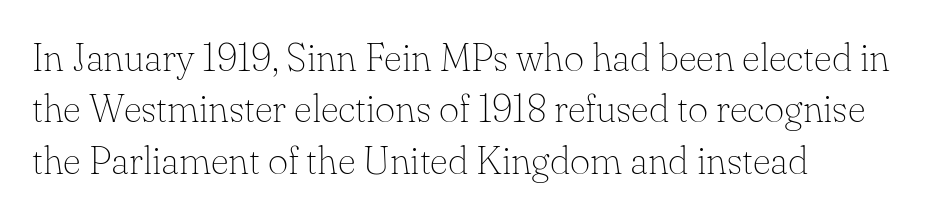
This rendering features lettering with no underline. Nope, not italic — everything's standing straight. Weight: regular or lighter. The gaps between neighbouring characters are ordinary and unremarkable. Summary of vertical rhythm: regular, with standard interline spacing. Here the designer chose a conventional face with non-uniform glyph widths.
